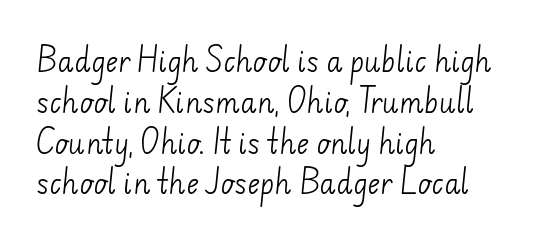
The image shows 27 px text type; set left-aligned, normal line spacing (1.51x), normal letter spacing, not underlined.
